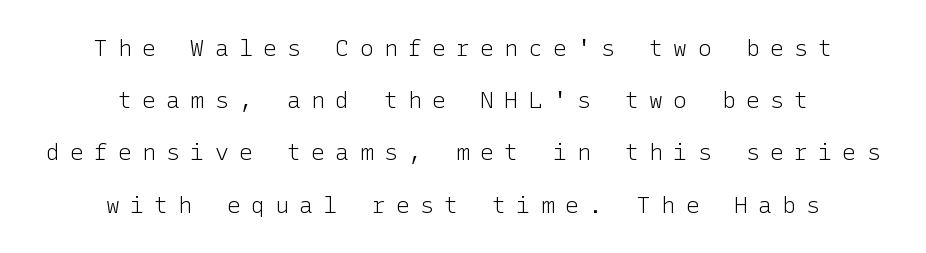
These lines stack symmetrically, like a column narrowing and widening about its center. Ink coverage per letter is moderate at most. This sample trades compactness for vertical openness between lines. This is roman type, the default non-slanted kind. The gap between lines stays unmarked.
